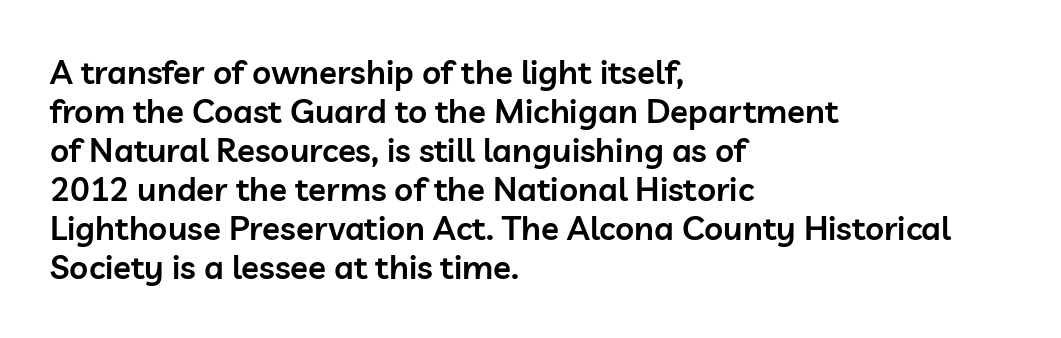
Q: Is the text bold? A: Semi-bold.
Q: Is the text italic (slanted)? A: No, it is upright.
Q: Is the typeface a serif or a sans-serif typeface? A: Sans-serif.
Q: Is the text underlined? A: No.
Q: How is the paragraph aligned? A: Left-aligned.
Q: Is the spacing between letters normal or unusually wide? A: Normal.
Q: Width (condensed, normal, or wide)? A: Normal.
Q: Stroke contrast? A: Low.
Q: x-height? A: Medium.
Q: Monospaced? A: No.
